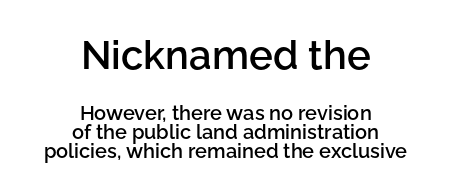
{"serif": "no", "italic": "no", "bold": "semi", "weight": "semibold", "width": "normal", "stroke_contrast": "low", "x_height": "medium", "monospaced": "no", "underline": "no", "align": "center", "line_spacing": "tight", "line_spacing_ratio": 0.95, "letter_spacing": "normal", "letter_spacing_em": 0.0, "larger_block": "first", "size_ratio": 2.0, "glyph_px": 40}
